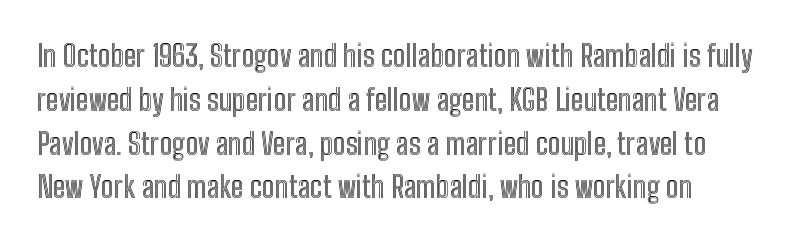
Q: Is the text italic (slanted)? A: No, it is upright.
Q: Is the text underlined? A: No.
Q: Is the spacing between letters normal or unusually wide? A: Normal.
Q: Is the spacing between lines tight, normal or loose? A: Normal.
Q: Width (condensed, normal, or wide)? A: Condensed.
Q: x-height? A: Medium.
Q: Monospaced? A: No.
